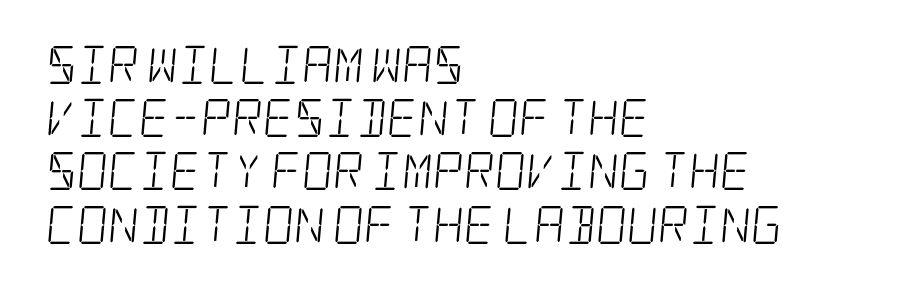
Check under the words: just untouched page. Normally led — the rows are evenly, conventionally spaced. Does the copy run flush right? No — it runs flush left. The tracking reads as untouched default to a designer's eye.
